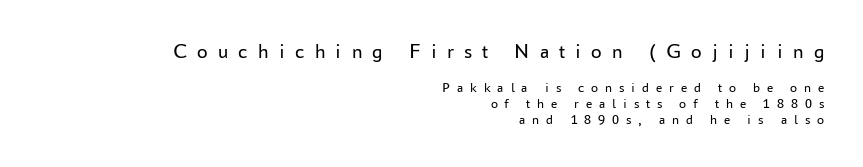
Q: Is the text bold? A: No.
Q: Is the text italic (slanted)? A: No, it is upright.
Q: Is the text underlined? A: No.
Q: How is the paragraph aligned? A: Right-aligned.
Q: Is the spacing between letters normal or unusually wide? A: Unusually wide.
Q: Is the spacing between lines tight, normal or loose? A: Tight.
Q: Which block of text is set in a larger size, the first (top) or the second (bottom)? A: The first (top) one.
